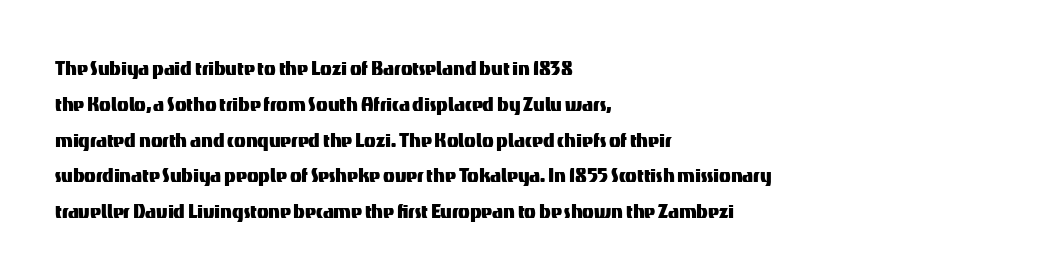
The image shows 24 px text type, upright; set left-aligned, normal line spacing (1.49x), normal letter spacing, not underlined.
